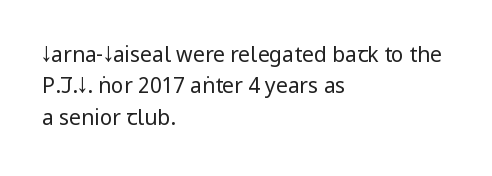
Q: Is the text bold? A: No.
Q: Is the text italic (slanted)? A: No, it is upright.
Q: Is the text underlined? A: No.
Q: How is the paragraph aligned? A: Left-aligned.
Q: Is the spacing between letters normal or unusually wide? A: Normal.
Q: Is the spacing between lines tight, normal or loose? A: Normal.
